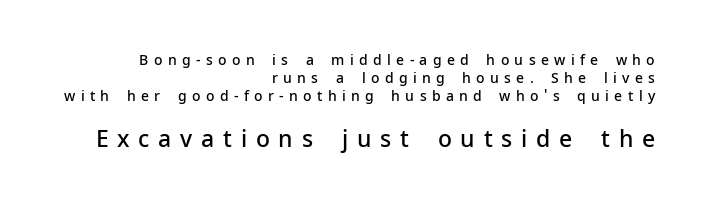
A clean baseline with only descenders dipping below it. Leading matches the norm, producing a regular column. Style check: upright. Size contrast runs from small at the top to large at the bottom. The type is letterspaced generously, with wide tracking.
